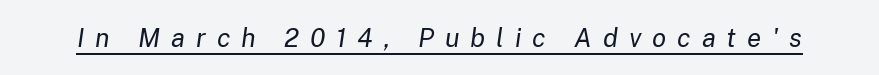
{"italic": "yes", "lean": "right", "slant_degrees": 8, "bold": "no", "underline": "yes", "letter_spacing": "wide", "letter_spacing_em": 0.42, "glyph_px": 26}
